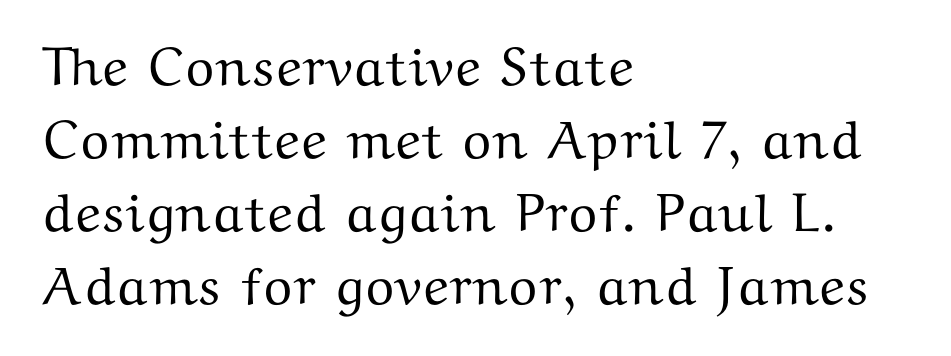
Regarding serifs, this sample has them. The setting favours the left margin, as ordinary paragraphs usually do. The face used here is proportionally spaced, like ordinary book or web type. Nobody touched the tracking dial on this one. A roman cut, with each character standing at attention.
